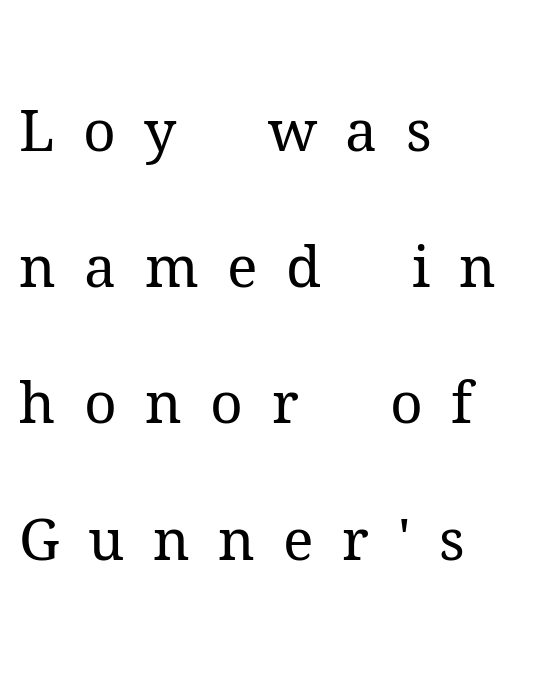
The image shows 57 px regular-weight serif type, upright; set left-aligned, loose line spacing (2.39x), unusually wide letter spacing (+0.5 em), not underlined; medium stroke contrast and a medium x-height.
